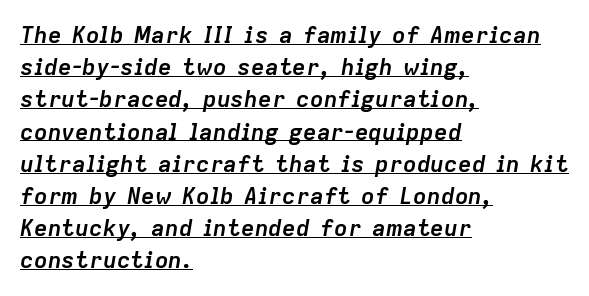
{"italic": "yes", "lean": "right", "slant_degrees": 9, "bold": "yes", "underline": "yes", "align": "left", "line_spacing": "normal", "line_spacing_ratio": 1.4, "letter_spacing": "normal", "letter_spacing_em": 0.0, "glyph_px": 23}
